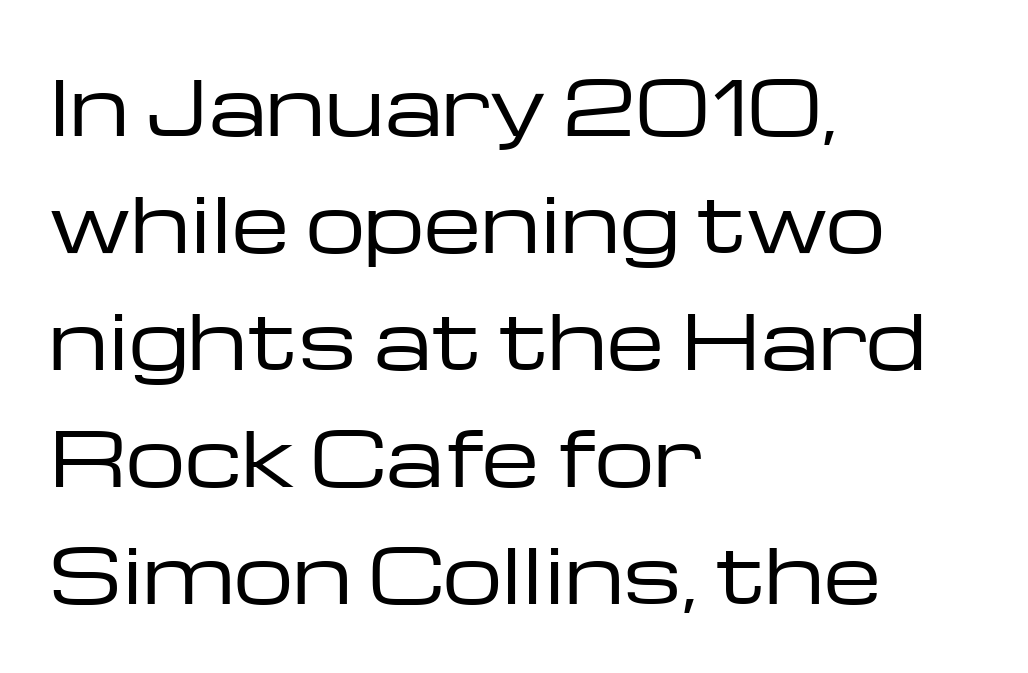
The image shows 75 px regular-weight, wide sans-serif type, upright; set left-aligned, normal line spacing (1.56x), normal letter spacing, not underlined; low stroke contrast and a medium x-height.
